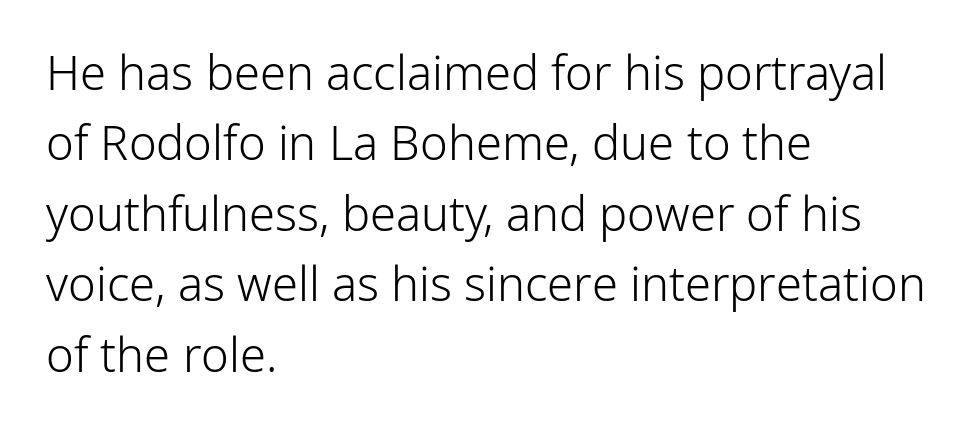
Has an underline been added? It has not. No feet cap the strokes, marking this as sans-serif type. Letters have the restrained weight of plain body copy at most. Students, note that the glyphs here touch the page at normal intervals. Leftover space on each line is placed entirely after the last word. Honestly, the row spacing looks completely unremarkable.
